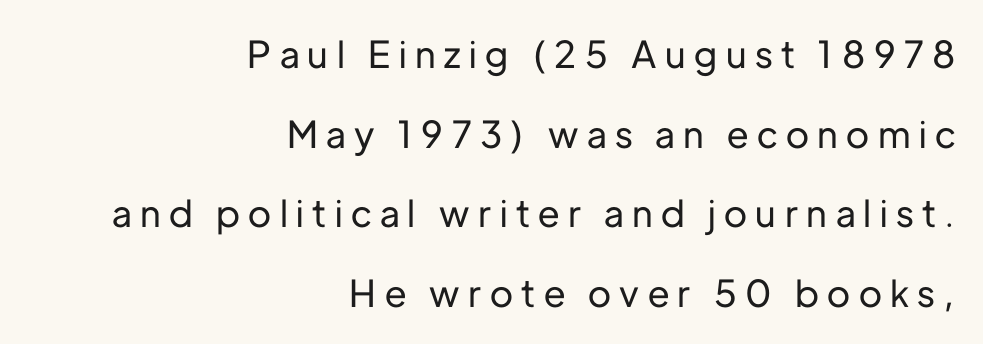
Vertical strokes here are truly vertical. This is sans-serif lettering, the kind often seen on screens and signage. Spacing between characters has been opened up far beyond the box default. Typeset ragged left — the right edge is the straight one.
